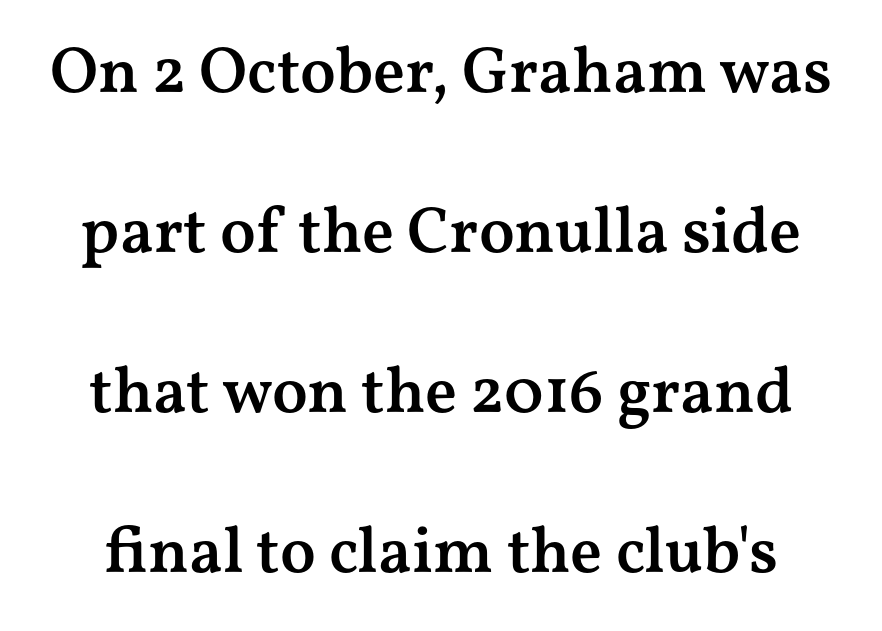
Unmarked baselines from the first word to the last. Honestly, the rows look like they've been pulled way apart. You can tell from the footed stems that serif type was used. Set as a demibold, roughly 600 on the weight scale.
